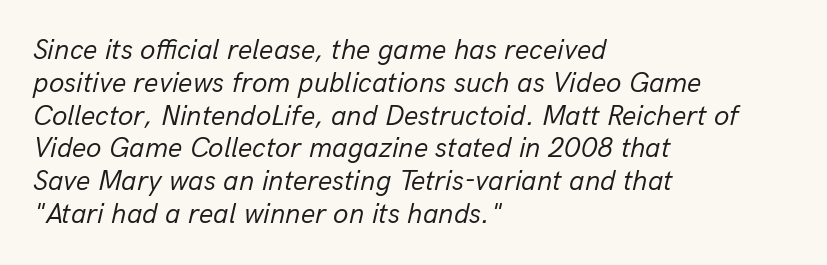
The image shows 28 px regular-weight type, italic (leaning right); set left-aligned, line spacing 1.17x, normal letter spacing, not underlined; low stroke contrast and a medium x-height.
